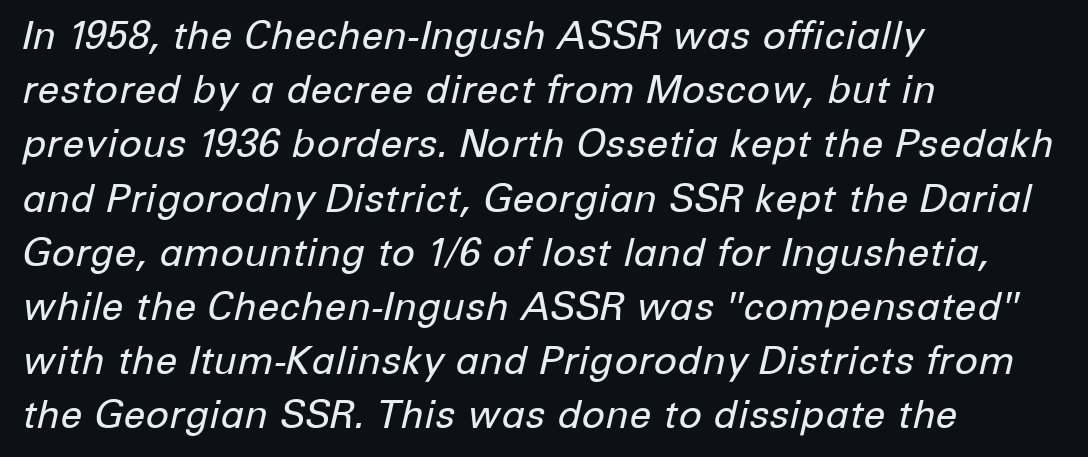
Each line starts at the same left margin while the right side varies. Leading: standard. The passage shown is typed in a proportional face where columns would drift. This is oblique type, the kind used for emphasis or titles. The baseline area is clear.
